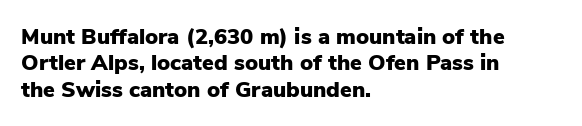
Q: Is the text bold? A: Yes.
Q: Is the text italic (slanted)? A: No, it is upright.
Q: Is the text underlined? A: No.
Q: How is the paragraph aligned? A: Left-aligned.
Q: Is the spacing between letters normal or unusually wide? A: Normal.
